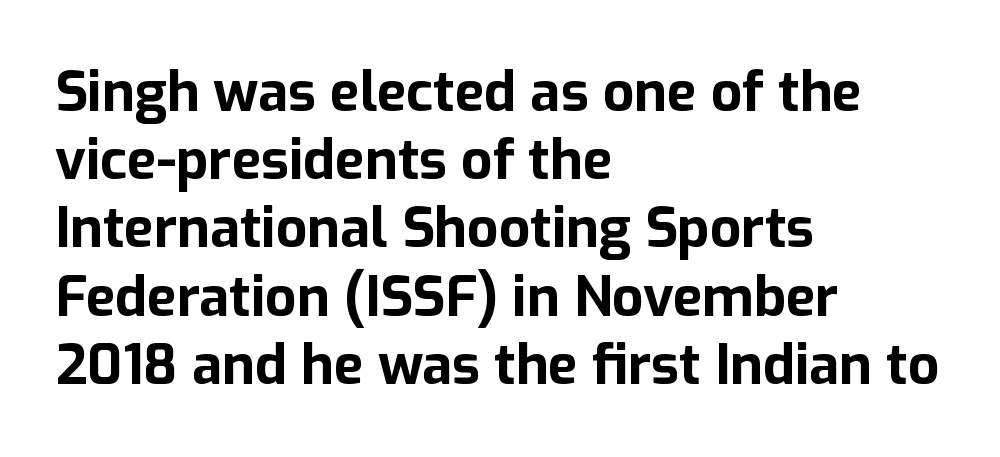
Q: Is the text bold? A: Yes.
Q: Is the text italic (slanted)? A: No, it is upright.
Q: Is the typeface a serif or a sans-serif typeface? A: Sans-serif.
Q: Is the text underlined? A: No.
Q: How is the paragraph aligned? A: Left-aligned.
Q: Is the spacing between letters normal or unusually wide? A: Normal.
Q: Width (condensed, normal, or wide)? A: Normal.
Q: Stroke contrast? A: Low.
Q: x-height? A: Medium.
Q: Monospaced? A: No.
